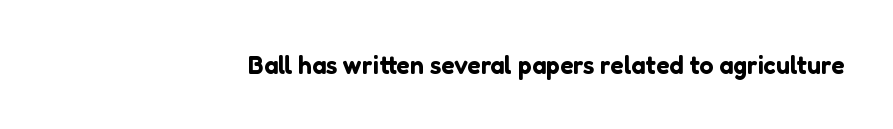
The paragraph has a hard right edge and a soft left edge. The tracking reads as untouched default to a designer's eye. In terms of posture, this sample is upright. Honestly, there is no underline to notice here at all.
